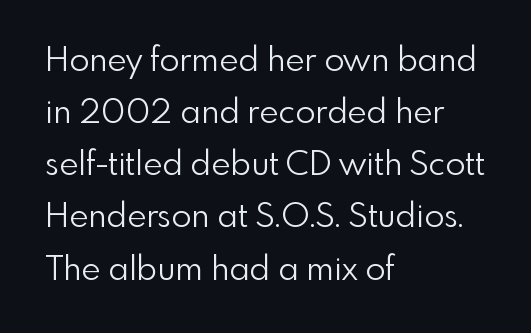
Q: Is the text bold? A: No.
Q: Is the text italic (slanted)? A: No, it is upright.
Q: Is the typeface a serif or a sans-serif typeface? A: Sans-serif.
Q: Is the text underlined? A: No.
Q: How is the paragraph aligned? A: Left-aligned.
Q: Is the spacing between letters normal or unusually wide? A: Normal.
Q: Is the spacing between lines tight, normal or loose? A: Normal.
Q: Width (condensed, normal, or wide)? A: Normal.
Q: x-height? A: Small.
Q: Monospaced? A: No.
